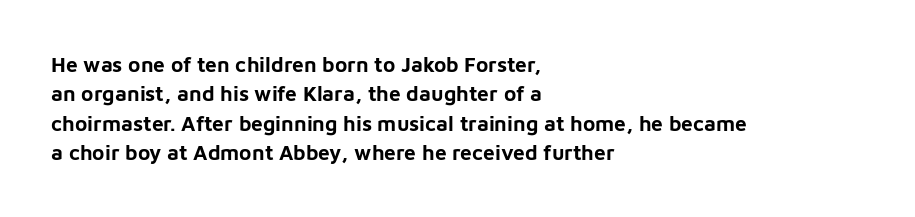
Q: Is the text bold? A: Yes.
Q: Is the text italic (slanted)? A: No, it is upright.
Q: Is the text underlined? A: No.
Q: How is the paragraph aligned? A: Left-aligned.
Q: Is the spacing between letters normal or unusually wide? A: Normal.
Q: Is the spacing between lines tight, normal or loose? A: Normal.
